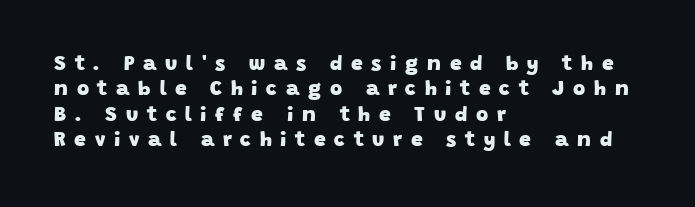
{"bold": "yes", "underline": "no", "align": "left", "line_spacing_ratio": 1.21, "letter_spacing": "wide", "letter_spacing_em": 0.41, "glyph_px": 21}
